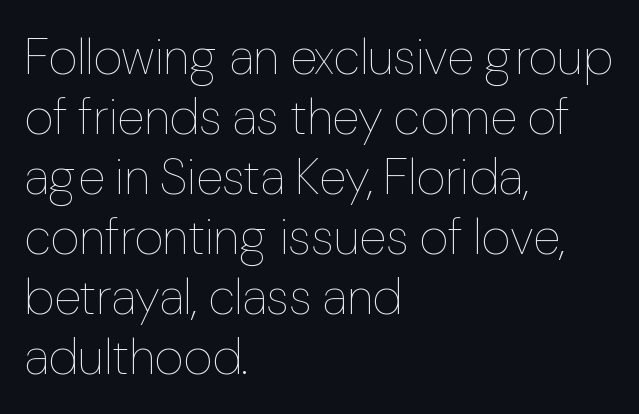
A classic flush-left, rag-right setting is used for this passage. Is there any slant? The stems are plumb. Short note: letters normally spaced. No chunkiness to these letters — they're not bold. The glyphs are unaccompanied by any horizontal stroke below them.
